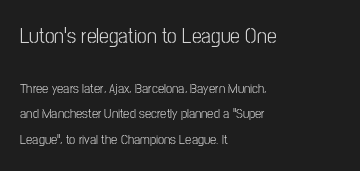
The image shows 22 px text type, upright; set left-aligned, line spacing 1.82x, normal letter spacing, not underlined; the first (top) block is 1.57x larger.
